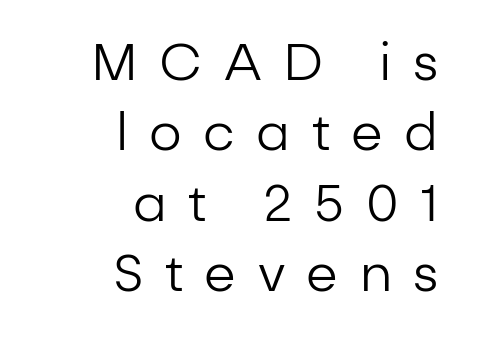
The image shows 51 px regular-weight sans-serif type, upright; set right-aligned, normal line spacing (1.38x), unusually wide letter spacing (+0.42 em), not underlined; low stroke contrast and a medium x-height.
